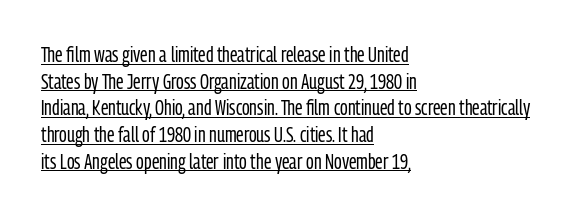
The image shows 21 px text type, upright; set left-aligned, normal line spacing (1.27x), normal letter spacing, underlined.
